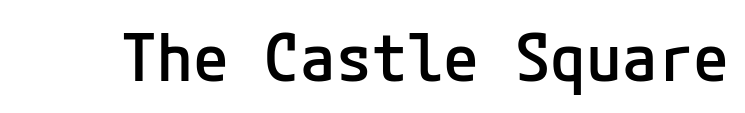
Q: Is the text bold? A: Semi-bold.
Q: Is the text italic (slanted)? A: No, it is upright.
Q: Is the typeface a serif or a sans-serif typeface? A: Sans-serif.
Q: Is the text underlined? A: No.
Q: Is the spacing between letters normal or unusually wide? A: Normal.
Q: Width (condensed, normal, or wide)? A: Normal.
Q: Stroke contrast? A: Low.
Q: x-height? A: Medium.
